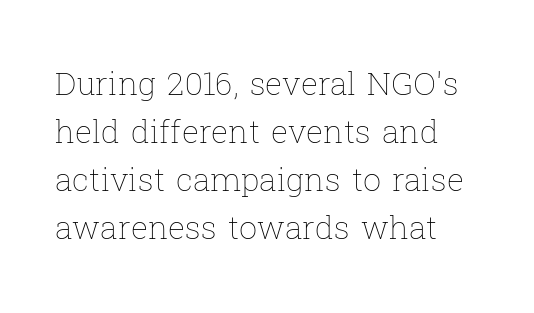
The image shows 32 px thin type, upright; set normal line spacing (1.5x), normal letter spacing, not underlined; low stroke contrast and a medium x-height.
